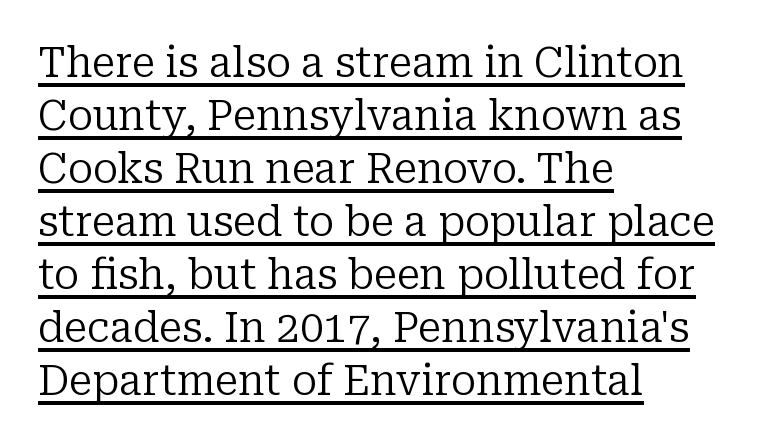
The image shows 42 px regular-weight serif type, upright; set left-aligned, normal line spacing (1.26x), normal letter spacing, underlined; low stroke contrast and a medium x-height.
